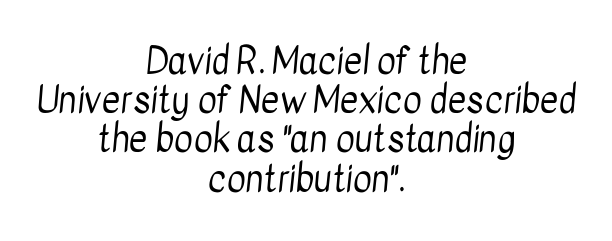
This is sans-serif lettering, the kind often seen on screens and signage. Compared with a typical body face, this is equally light or lighter still. The gaps between neighbouring characters are ordinary and unremarkable. Both edges are ragged and mirror each other, which tells us the setting is centered.
